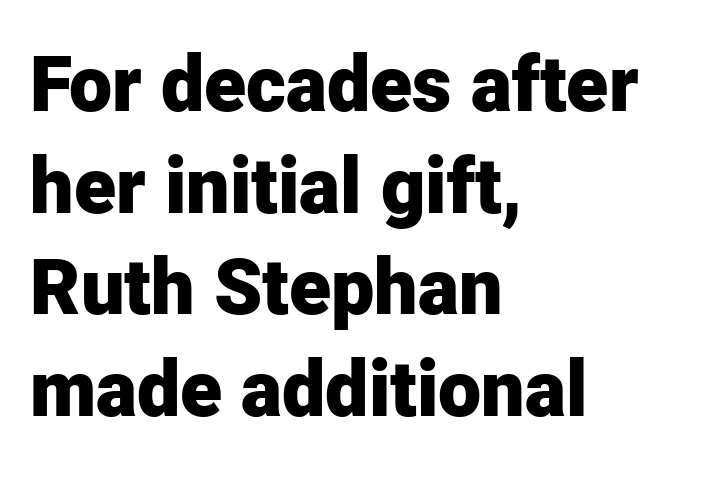
{"serif": "no", "italic": "no", "bold": "yes", "weight": "heavy", "width": "normal", "stroke_contrast": "low", "x_height": "medium", "monospaced": "no", "underline": "no", "align": "left", "line_spacing": "normal", "line_spacing_ratio": 1.32, "letter_spacing": "normal", "letter_spacing_em": 0.0, "glyph_px": 77}
